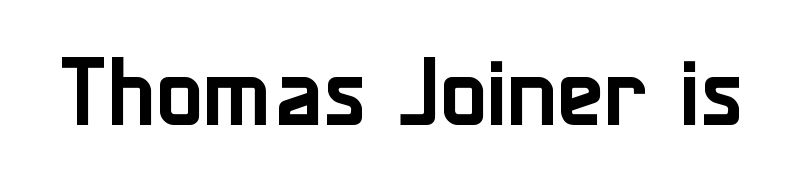
Q: Is the text italic (slanted)? A: No, it is upright.
Q: Is the typeface a serif or a sans-serif typeface? A: Sans-serif.
Q: Is the text underlined? A: No.
Q: Is the spacing between letters normal or unusually wide? A: Normal.
Q: Width (condensed, normal, or wide)? A: Normal.
Q: Stroke contrast? A: Low.
Q: x-height? A: Medium.
Q: Monospaced? A: No.
